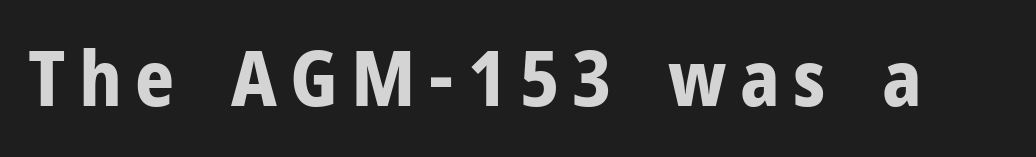
Unlike a traditional serif, this face leaves its strokes unadorned. Upright lettering throughout. Proportional: the letters do not fall into vertical columns. Emphasis by weight is at full strength: bold. Bare-footed words on every line.
